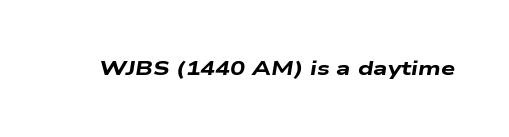
Q: Is the text bold? A: Yes.
Q: Is the text italic (slanted)? A: Yes, it leans right by about 9 degrees.
Q: Is the text underlined? A: No.
Q: Is the spacing between letters normal or unusually wide? A: Normal.
